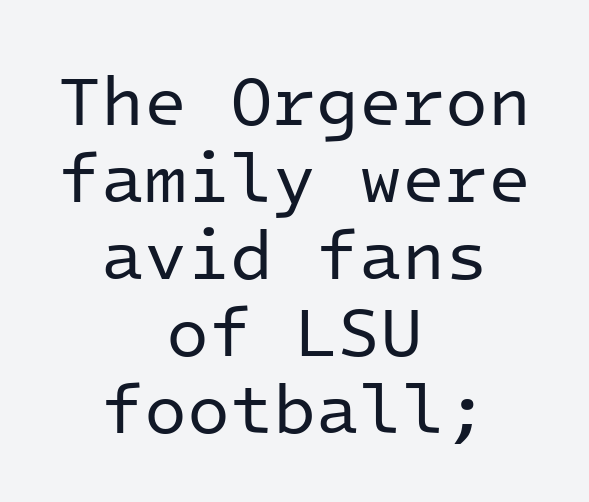
Q: Is the text bold? A: No.
Q: Is the text italic (slanted)? A: No, it is upright.
Q: Is the typeface a serif or a sans-serif typeface? A: Sans-serif.
Q: Is the text underlined? A: No.
Q: How is the paragraph aligned? A: Centered.
Q: Is the spacing between letters normal or unusually wide? A: Normal.
Q: Is the spacing between lines tight, normal or loose? A: Tight.
Q: Width (condensed, normal, or wide)? A: Normal.
Q: Stroke contrast? A: Low.
Q: x-height? A: Medium.
Q: Monospaced? A: Yes.
